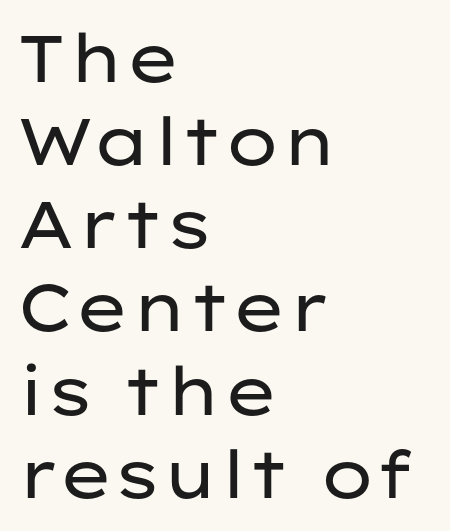
Rows of type keep a routine distance in the vertical direction. Compared with typical body copy, the letter spacing here is the same. Spacing verdict: proportional, widths tailored to each character. Posture: upright roman. Letters have the restrained weight of plain body copy at most.
